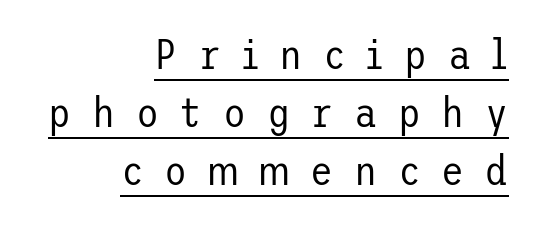
{"serif": "no", "italic": "no", "bold": "no", "weight": "regular", "width": "normal", "stroke_contrast": "low", "x_height": "medium", "underline": "yes", "align": "right", "line_spacing": "normal", "line_spacing_ratio": 1.38, "letter_spacing": "wide", "letter_spacing_em": 0.49, "glyph_px": 42}
